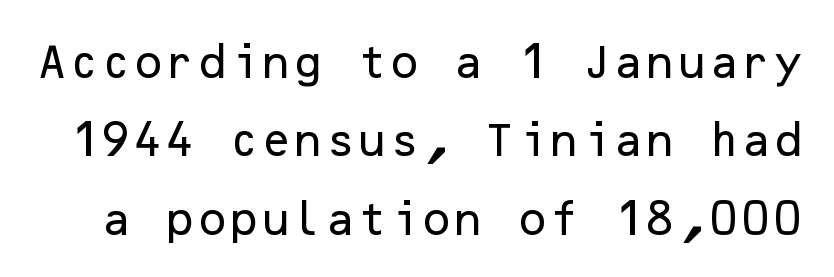
{"serif": "no", "italic": "no", "width": "normal", "stroke_contrast": "low", "x_height": "medium", "underline": "no", "line_spacing": "loose", "line_spacing_ratio": 2.12, "letter_spacing": "normal", "letter_spacing_em": 0.0, "glyph_px": 37}
